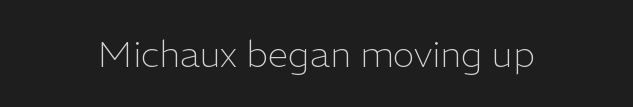
Unmarked baselines from the first word to the last. This is not heavy type; no bold has been used. The font's upright variant was chosen for this text. There is no visible air inserted between adjacent glyphs. These lines are rendered in a variable-pitch font. The characters display no serif detailing; their extremities are plain.
